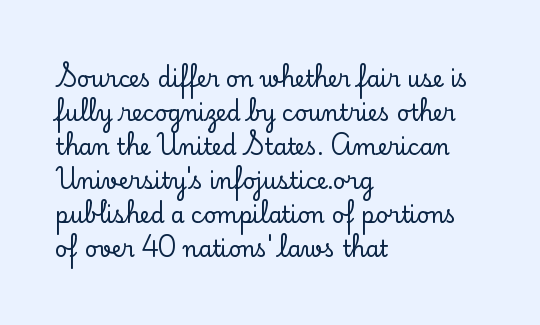
The image shows 22 px text type, upright; set left-aligned, normal line spacing (1.55x), normal letter spacing, not underlined.
